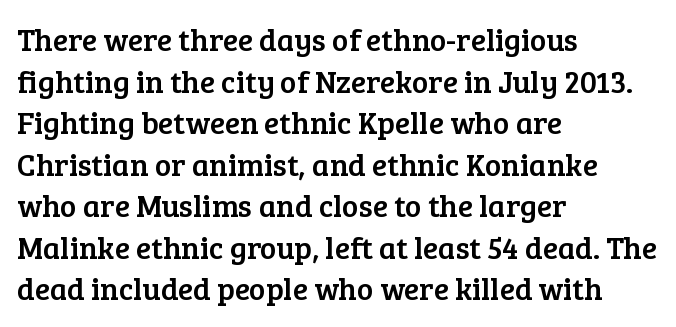
{"serif": "yes", "italic": "no", "width": "normal", "stroke_contrast": "low", "x_height": "medium", "monospaced": "no", "underline": "no", "align": "left", "line_spacing": "normal", "line_spacing_ratio": 1.34, "letter_spacing": "normal", "letter_spacing_em": 0.0, "glyph_px": 31}
